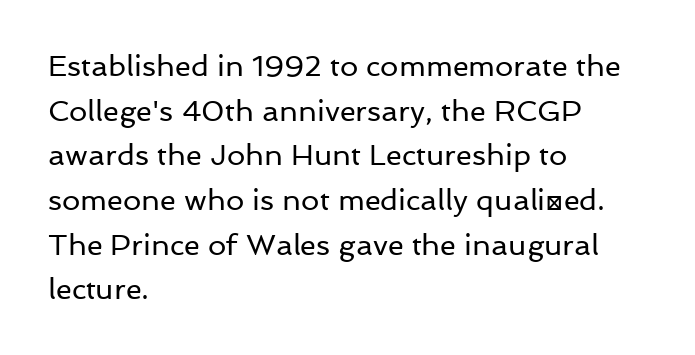
You could not count columns in this text — the font is proportionally spaced. The space directly below the letters is spotless. Compared with a centered layout, this one pins lines to the left instead. The font family rendered here belongs to the sans-serif group.
